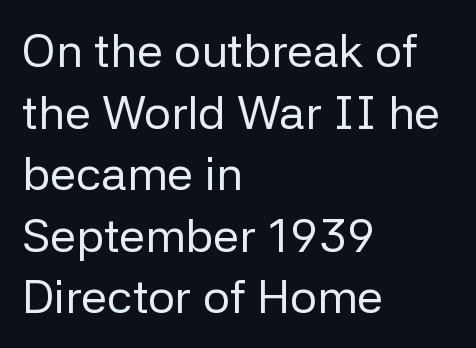
The rendering uses natural spacing where letterforms have individual widths. The axis of the letterforms is exactly vertical. A light-to-regular cut is what we see here. A normal amount of white space separates one row of letters from the next. Nothing unusual about the tracking: characters are spaced as the font intends.
